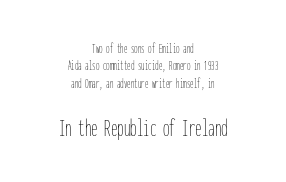
The image shows 26 px text type, upright; set centered, normal line spacing (1.25x), normal letter spacing, not underlined; the second (bottom) block is 1.86x larger.
